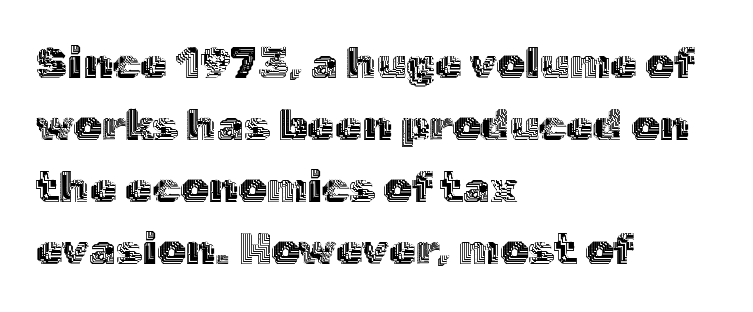
Q: Is the text italic (slanted)? A: No, it is upright.
Q: Is the text underlined? A: No.
Q: How is the paragraph aligned? A: Left-aligned.
Q: Is the spacing between letters normal or unusually wide? A: Normal.
Q: Is the spacing between lines tight, normal or loose? A: Normal.
Q: Width (condensed, normal, or wide)? A: Normal.
Q: x-height? A: Medium.
Q: Monospaced? A: No.
